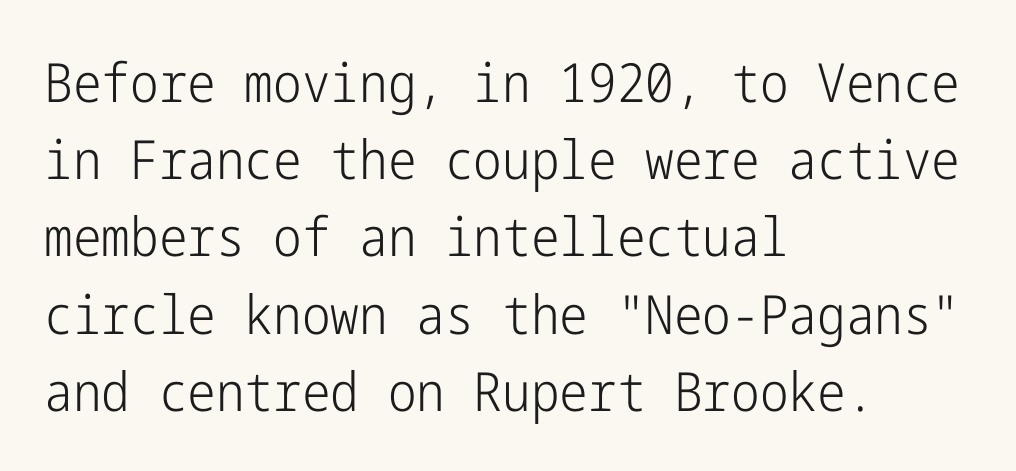
Q: Is the text bold? A: No.
Q: Is the text italic (slanted)? A: No, it is upright.
Q: Is the typeface a serif or a sans-serif typeface? A: Sans-serif.
Q: Is the text underlined? A: No.
Q: How is the paragraph aligned? A: Left-aligned.
Q: Is the spacing between letters normal or unusually wide? A: Normal.
Q: Is the spacing between lines tight, normal or loose? A: Normal.
Q: Width (condensed, normal, or wide)? A: Condensed.
Q: Stroke contrast? A: Low.
Q: x-height? A: Medium.
